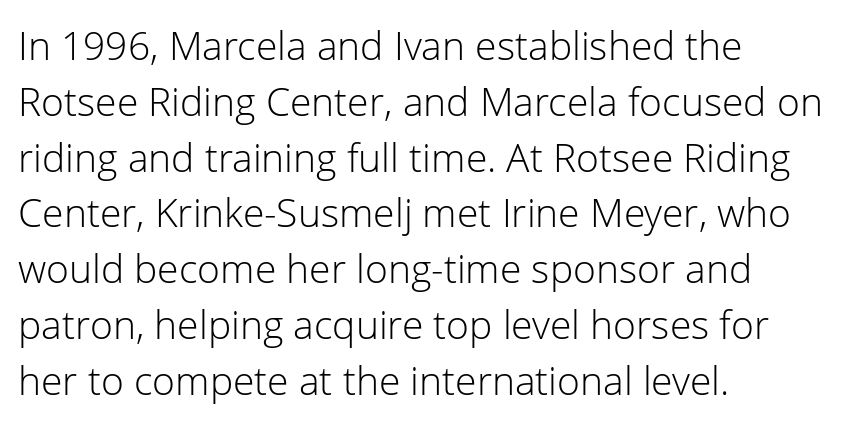
Q: Is the text bold? A: No.
Q: Is the text italic (slanted)? A: No, it is upright.
Q: Is the typeface a serif or a sans-serif typeface? A: Sans-serif.
Q: Is the text underlined? A: No.
Q: How is the paragraph aligned? A: Left-aligned.
Q: Is the spacing between letters normal or unusually wide? A: Normal.
Q: Is the spacing between lines tight, normal or loose? A: Normal.
Q: Width (condensed, normal, or wide)? A: Normal.
Q: Stroke contrast? A: Low.
Q: x-height? A: Medium.
Q: Monospaced? A: No.
